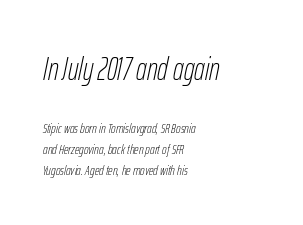
Q: Is the text bold? A: No.
Q: Is the text italic (slanted)? A: Yes, it leans right by about 12 degrees.
Q: Is the text underlined? A: No.
Q: How is the paragraph aligned? A: Left-aligned.
Q: Is the spacing between letters normal or unusually wide? A: Normal.
Q: Is the spacing between lines tight, normal or loose? A: Normal.
Q: Which block of text is set in a larger size, the first (top) or the second (bottom)? A: The first (top) one.
Q: Width (condensed, normal, or wide)? A: Condensed.
Q: Stroke contrast? A: Low.
Q: x-height? A: Medium.
Q: Monospaced? A: No.
